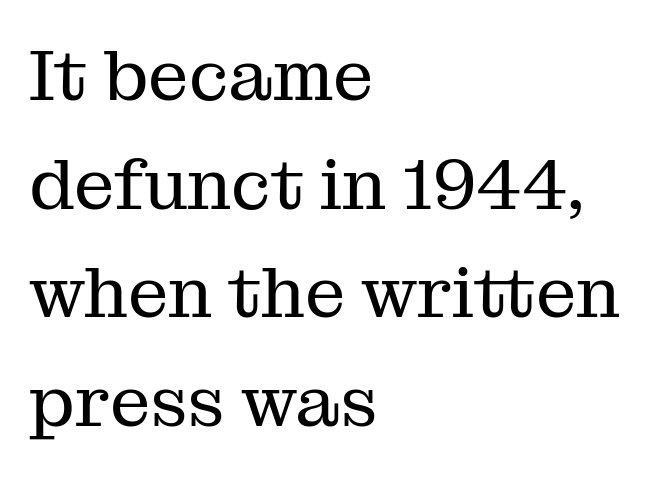
Q: Is the text bold? A: No.
Q: Is the text italic (slanted)? A: No, it is upright.
Q: Is the typeface a serif or a sans-serif typeface? A: Serif.
Q: Is the text underlined? A: No.
Q: How is the paragraph aligned? A: Left-aligned.
Q: Is the spacing between letters normal or unusually wide? A: Normal.
Q: Is the spacing between lines tight, normal or loose? A: Normal.
Q: Width (condensed, normal, or wide)? A: Normal.
Q: Stroke contrast? A: Medium.
Q: x-height? A: Medium.
Q: Monospaced? A: No.
